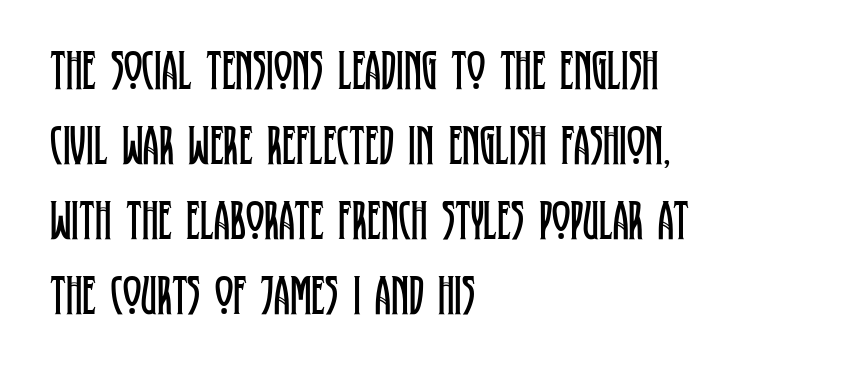
The specimen reads as upright at a glance. No extra ink here — the face is not bold. Typographically, this falls in the serif category. The rendering uses natural spacing where letterforms have individual widths.
